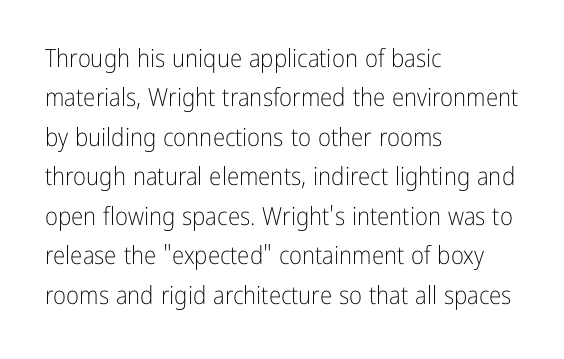
Q: Is the text bold? A: No.
Q: Is the text italic (slanted)? A: No, it is upright.
Q: Is the text underlined? A: No.
Q: How is the paragraph aligned? A: Left-aligned.
Q: Is the spacing between letters normal or unusually wide? A: Normal.
Q: Is the spacing between lines tight, normal or loose? A: Normal.
